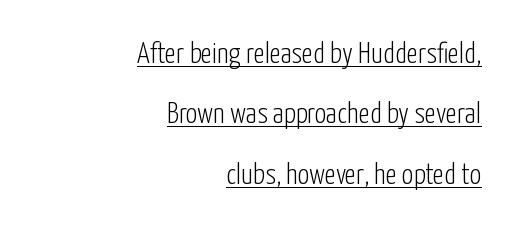
The image shows 29 px light, condensed sans-serif type, upright; set right-aligned, loose line spacing (2.08x), normal letter spacing, underlined; low stroke contrast and a medium x-height.
